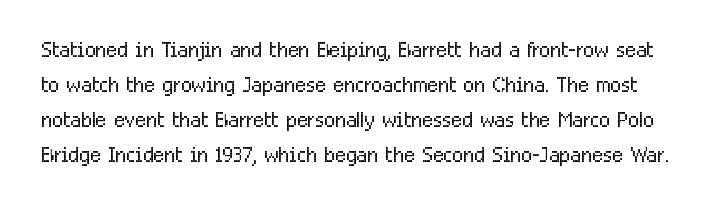
Q: Is the text bold? A: No.
Q: Is the text italic (slanted)? A: No, it is upright.
Q: Is the typeface a serif or a sans-serif typeface? A: Sans-serif.
Q: Is the text underlined? A: No.
Q: Is the spacing between letters normal or unusually wide? A: Normal.
Q: Width (condensed, normal, or wide)? A: Condensed.
Q: Stroke contrast? A: Low.
Q: x-height? A: Medium.
Q: Monospaced? A: No.
